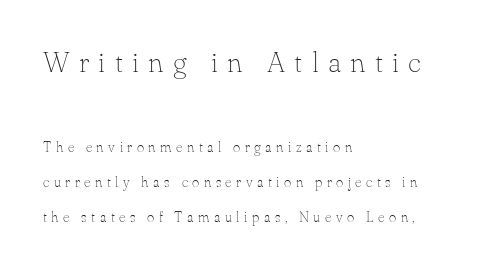
This block would shrink considerably if given ordinary leading; it's expanded now. Is this a fixed-width face? No — the glyphs have proportional, varying widths. The area under the type is left untouched. Leftover space on each line is placed entirely after the last word.
